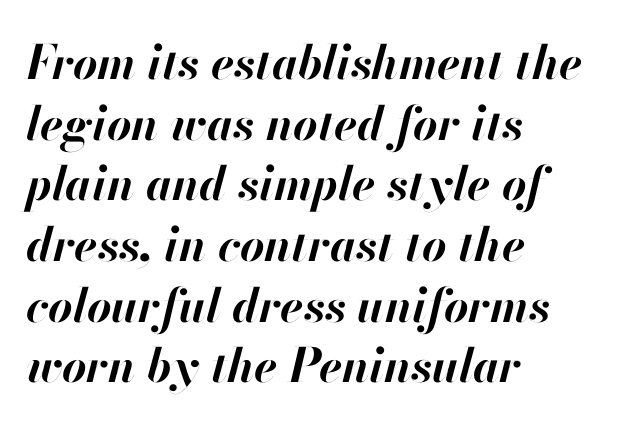
{"italic": "yes", "lean": "right", "slant_degrees": 13, "bold": "yes", "weight": "bold", "width": "normal", "stroke_contrast": "high", "x_height": "small", "monospaced": "no", "underline": "no", "align": "left", "line_spacing": "normal", "line_spacing_ratio": 1.29, "letter_spacing": "normal", "letter_spacing_em": 0.0, "glyph_px": 47}
